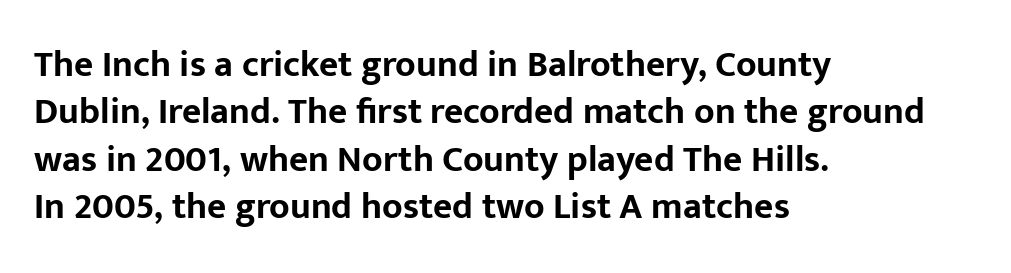
The image shows 37 px bold sans-serif type, upright; set left-aligned, normal line spacing (1.28x), normal letter spacing, not underlined; low stroke contrast and a medium x-height.
